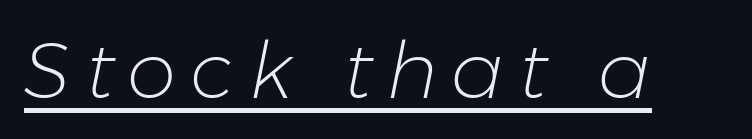
Q: Is the text bold? A: No.
Q: Is the text italic (slanted)? A: Yes, it leans right by about 11 degrees.
Q: Is the text underlined? A: Yes.
Q: Width (condensed, normal, or wide)? A: Normal.
Q: Stroke contrast? A: Low.
Q: x-height? A: Medium.
Q: Monospaced? A: No.
